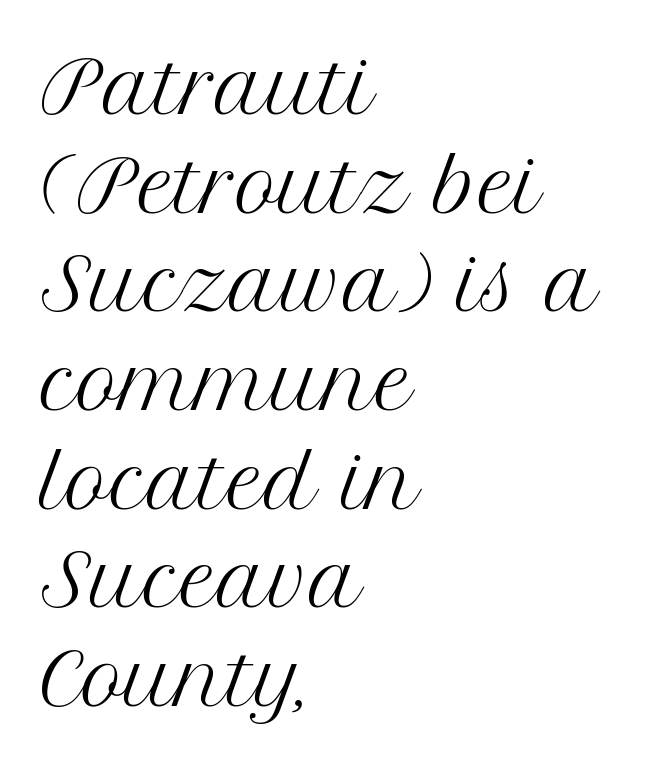
{"bold": "no", "weight": "regular", "width": "normal", "stroke_contrast": "medium", "x_height": "medium", "monospaced": "no", "underline": "no", "align": "left", "line_spacing": "normal", "line_spacing_ratio": 1.37, "letter_spacing": "normal", "letter_spacing_em": 0.0, "glyph_px": 72}
